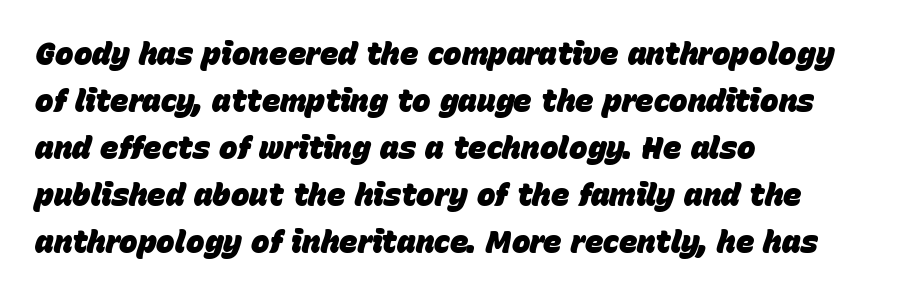
{"italic": "yes", "lean": "right", "slant_degrees": 15, "bold": "yes", "weight": "heavy", "width": "normal", "stroke_contrast": "low", "x_height": "large", "monospaced": "no", "underline": "no", "align": "left", "line_spacing": "normal", "line_spacing_ratio": 1.52, "letter_spacing": "normal", "letter_spacing_em": 0.0, "glyph_px": 31}
